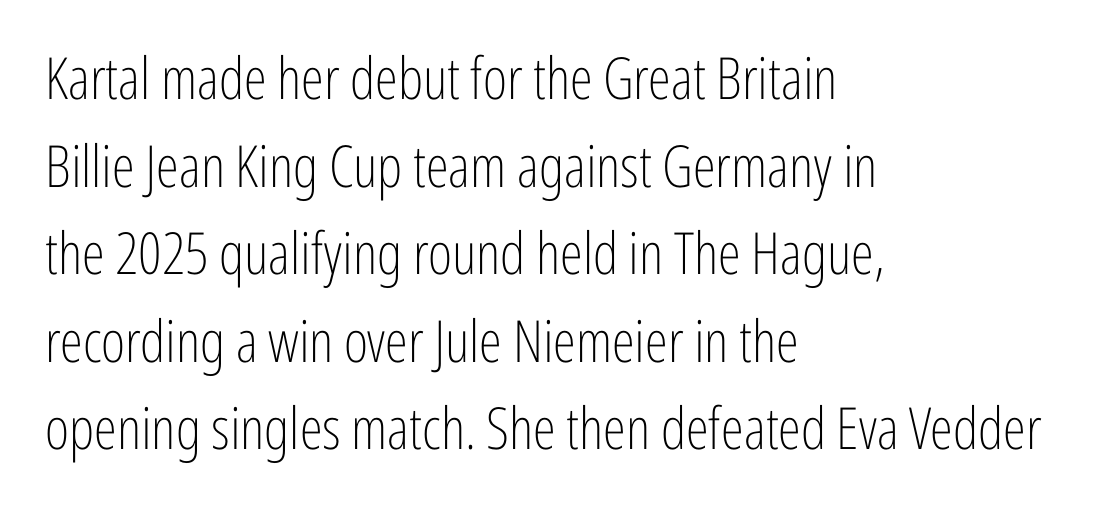
The image shows 58 px light, condensed sans-serif type, upright; set left-aligned, normal line spacing (1.51x), normal letter spacing, not underlined; low stroke contrast and a medium x-height.
